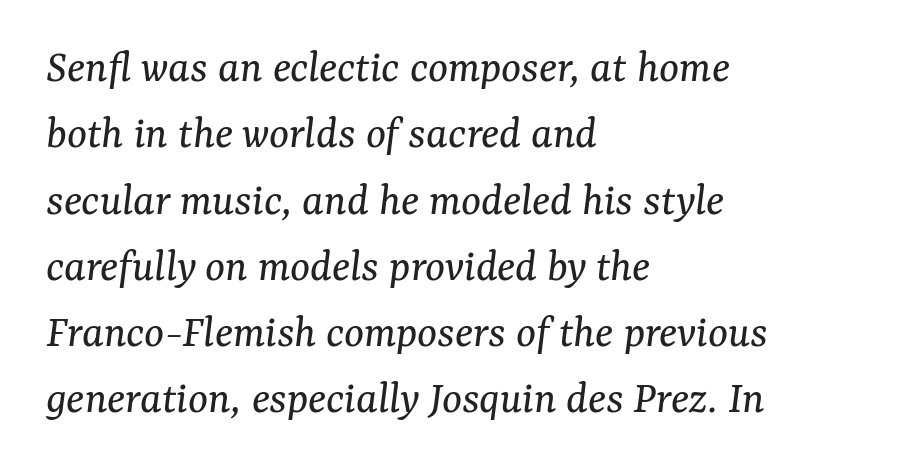
The image shows 47 px regular-weight serif type, italic (leaning right); set left-aligned, normal line spacing (1.41x), normal letter spacing, not underlined; medium stroke contrast and a medium x-height.
